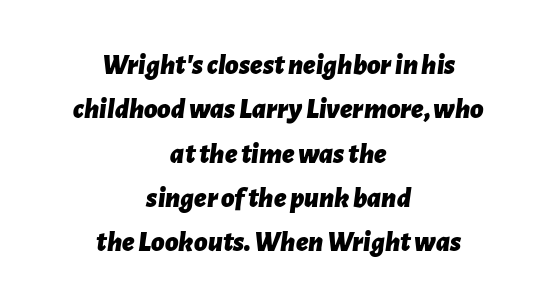
Q: Is the text bold? A: Yes.
Q: Is the text italic (slanted)? A: Yes, it leans right by about 7 degrees.
Q: Is the text underlined? A: No.
Q: How is the paragraph aligned? A: Centered.
Q: Is the spacing between letters normal or unusually wide? A: Normal.
Q: Is the spacing between lines tight, normal or loose? A: Normal.
Q: Width (condensed, normal, or wide)? A: Normal.
Q: Stroke contrast? A: Low.
Q: x-height? A: Medium.
Q: Monospaced? A: No.
